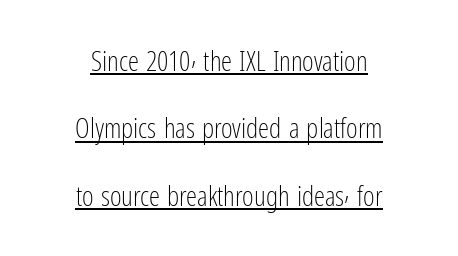
Q: Is the text bold? A: No.
Q: Is the text italic (slanted)? A: No, it is upright.
Q: Is the typeface a serif or a sans-serif typeface? A: Sans-serif.
Q: Is the text underlined? A: Yes.
Q: How is the paragraph aligned? A: Centered.
Q: Is the spacing between letters normal or unusually wide? A: Normal.
Q: Is the spacing between lines tight, normal or loose? A: Loose.
Q: Width (condensed, normal, or wide)? A: Condensed.
Q: Stroke contrast? A: Low.
Q: x-height? A: Medium.
Q: Monospaced? A: No.
